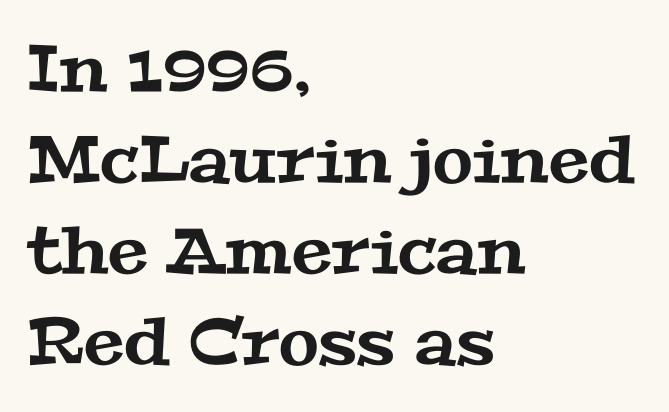
{"serif": "yes", "width": "wide", "stroke_contrast": "medium", "x_height": "medium", "monospaced": "no", "underline": "no", "align": "left", "line_spacing": "normal", "line_spacing_ratio": 1.4, "letter_spacing": "normal", "letter_spacing_em": 0.0, "glyph_px": 65}
